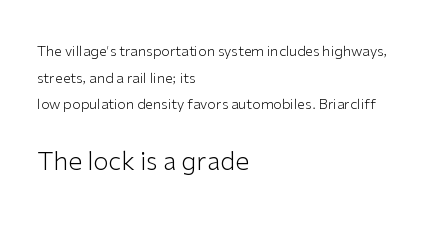
Q: Is the text bold? A: No.
Q: Is the text italic (slanted)? A: No, it is upright.
Q: Is the text underlined? A: No.
Q: How is the paragraph aligned? A: Left-aligned.
Q: Is the spacing between letters normal or unusually wide? A: Normal.
Q: Is the spacing between lines tight, normal or loose? A: Loose.
Q: Which block of text is set in a larger size, the first (top) or the second (bottom)? A: The second (bottom) one.
